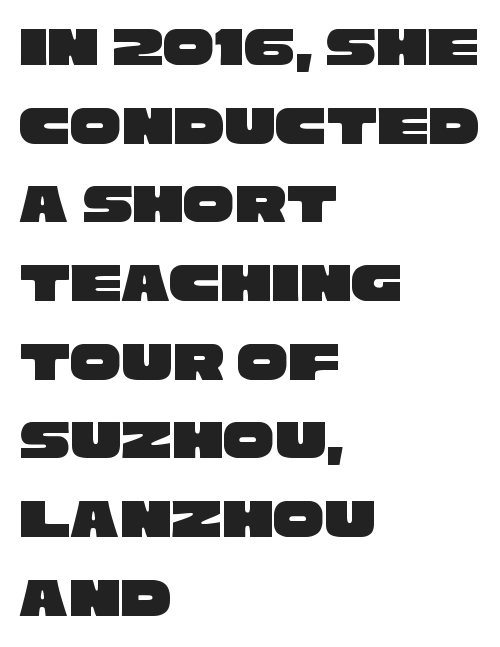
The image shows 57 px wide sans-serif type; set left-aligned, normal line spacing (1.38x), normal letter spacing, not underlined; low stroke contrast and a large x-height.
